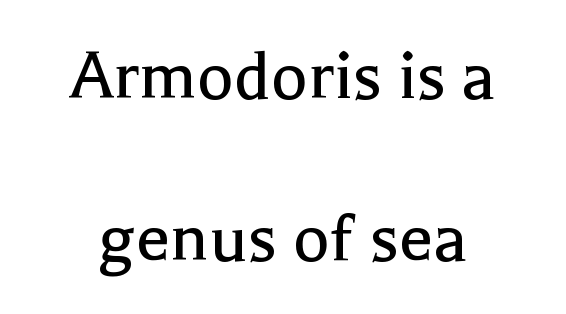
{"serif": "yes", "italic": "no", "bold": "no", "weight": "regular", "width": "normal", "x_height": "medium", "monospaced": "no", "underline": "no", "line_spacing": "loose", "line_spacing_ratio": 2.1, "letter_spacing": "normal", "letter_spacing_em": 0.0, "glyph_px": 77}
